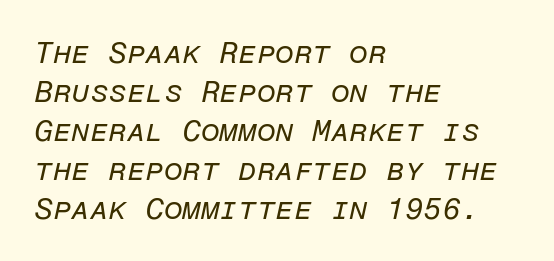
Q: Is the text bold? A: No.
Q: Is the text italic (slanted)? A: Yes, it leans right by about 12 degrees.
Q: Is the text underlined? A: No.
Q: How is the paragraph aligned? A: Left-aligned.
Q: Is the spacing between letters normal or unusually wide? A: Normal.
Q: Is the spacing between lines tight, normal or loose? A: Normal.
Q: Width (condensed, normal, or wide)? A: Normal.
Q: Stroke contrast? A: Low.
Q: x-height? A: Medium.
Q: Monospaced? A: Yes.
